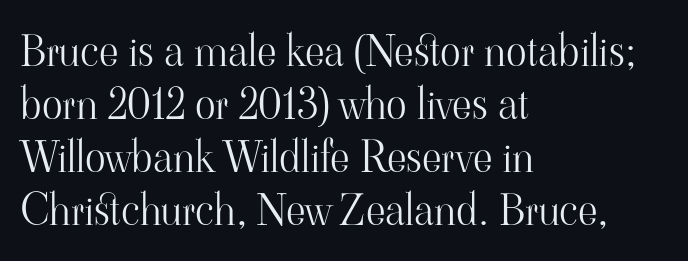
Q: Is the text bold? A: No.
Q: Is the text italic (slanted)? A: No, it is upright.
Q: Is the typeface a serif or a sans-serif typeface? A: Serif.
Q: Is the text underlined? A: No.
Q: How is the paragraph aligned? A: Left-aligned.
Q: Is the spacing between letters normal or unusually wide? A: Normal.
Q: Width (condensed, normal, or wide)? A: Normal.
Q: Stroke contrast? A: High.
Q: x-height? A: Small.
Q: Monospaced? A: No.
